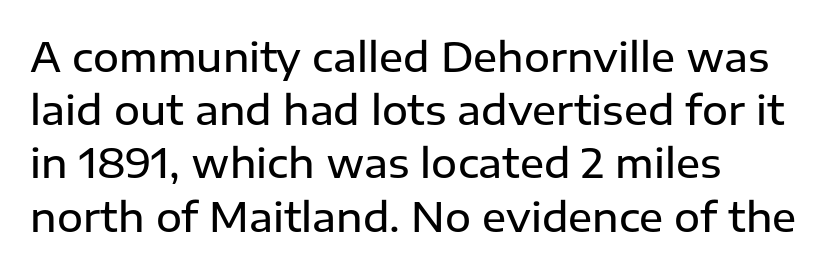
{"serif": "no", "italic": "no", "bold": "semi", "weight": "semibold", "width": "normal", "stroke_contrast": "low", "x_height": "medium", "monospaced": "no", "underline": "no", "align": "left", "line_spacing": "normal", "line_spacing_ratio": 1.33, "letter_spacing": "normal", "letter_spacing_em": 0.0, "glyph_px": 40}
